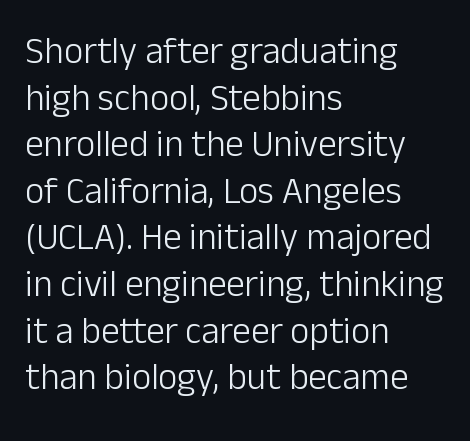
The image shows 37 px light sans-serif type, upright; set left-aligned, normal line spacing (1.26x), normal letter spacing, not underlined; low stroke contrast and a medium x-height.
